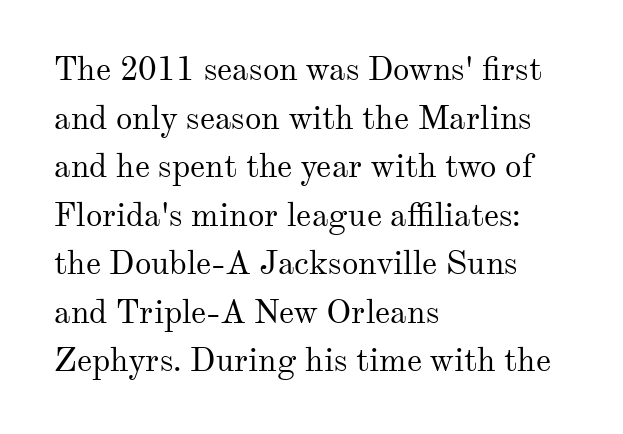
{"serif": "yes", "italic": "no", "bold": "no", "weight": "regular", "width": "normal", "stroke_contrast": "medium", "x_height": "small", "monospaced": "no", "underline": "no", "align": "left", "line_spacing": "normal", "line_spacing_ratio": 1.47, "letter_spacing": "normal", "letter_spacing_em": 0.0, "glyph_px": 33}
